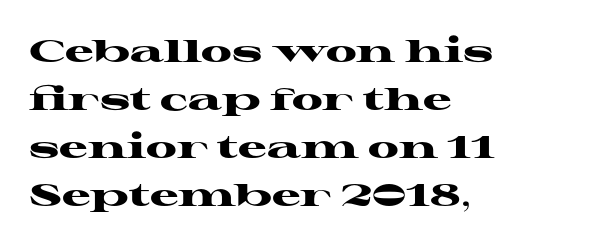
{"serif": "yes", "italic": "no", "bold": "yes", "weight": "heavy", "width": "wide", "stroke_contrast": "high", "x_height": "medium", "monospaced": "no", "underline": "no", "align": "left", "line_spacing": "normal", "line_spacing_ratio": 1.5, "letter_spacing": "normal", "letter_spacing_em": 0.0, "glyph_px": 32}
